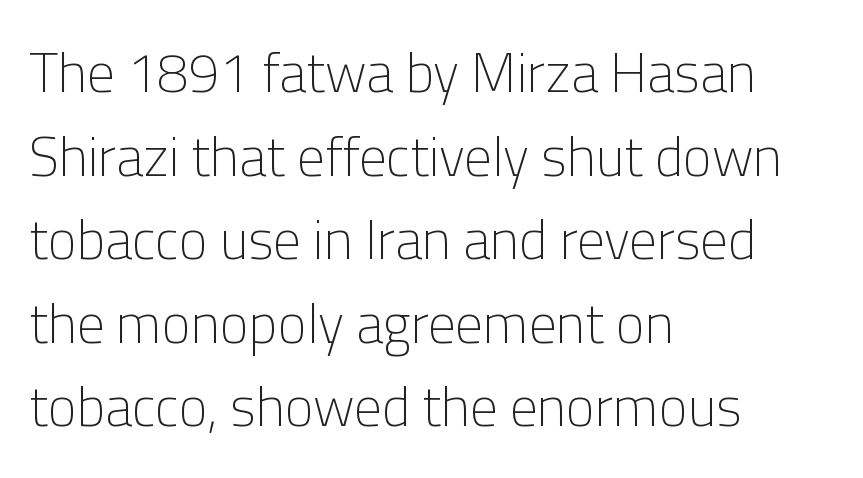
The image shows 55 px light sans-serif type, upright; set left-aligned, normal line spacing (1.52x), normal letter spacing, not underlined; low stroke contrast and a medium x-height.
